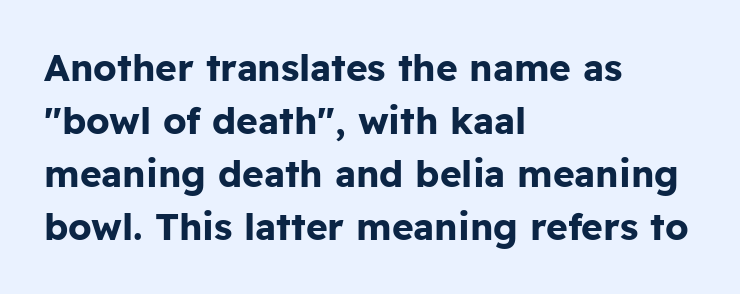
Is there much room between lines? A standard amount, neither cramped nor airy. Just letters on the line, the space beneath them empty. Check where the strokes stop: nothing finishes them off — pure sans. The typesetting leans heavy: a genuine bold. Every character sits straight up, as roman type does.
